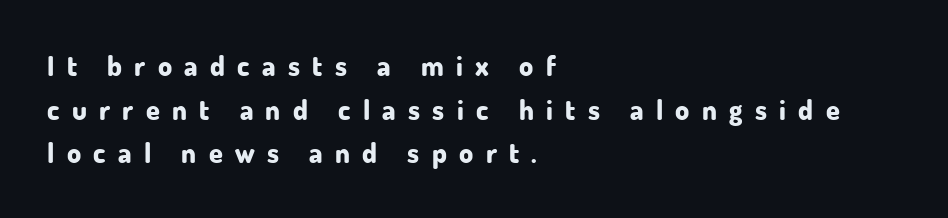
What's the leading like? Ordinary, nothing unusual. A typesetter would call this proportional, since set widths differ per character. Teacher's note: observe the even left margin — that is flush-left alignment. Short note: letters widely spaced. The typography opts for an upright posture over an oblique one.
